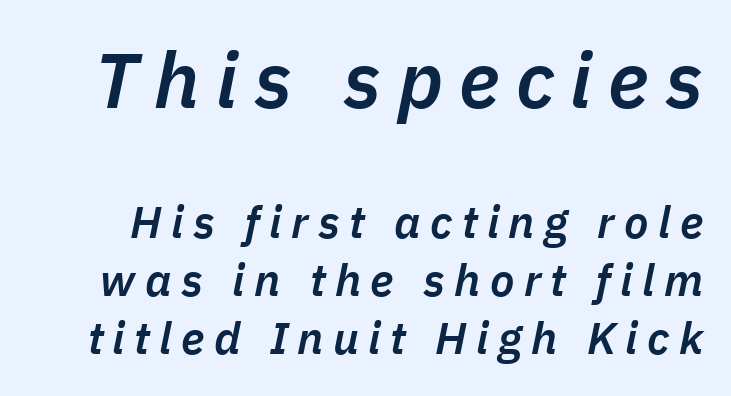
The image shows 78 px semibold type, italic (leaning right); set normal line spacing (1.29x), unusually wide letter spacing (+0.21 em), not underlined; the first (top) block is 1.73x larger; low stroke contrast and a medium x-height.
